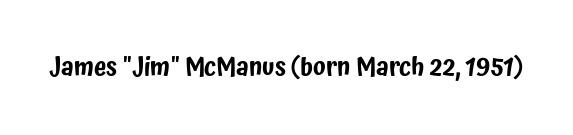
Q: Is the text italic (slanted)? A: No, it is upright.
Q: Is the text underlined? A: No.
Q: Is the spacing between letters normal or unusually wide? A: Normal.
